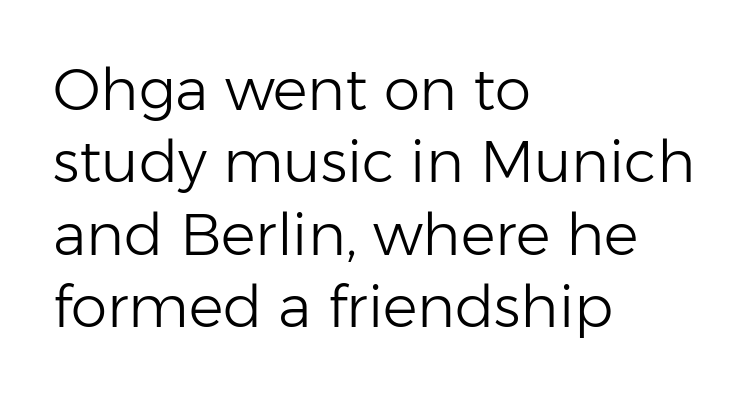
Q: Is the text bold? A: No.
Q: Is the text italic (slanted)? A: No, it is upright.
Q: Is the typeface a serif or a sans-serif typeface? A: Sans-serif.
Q: Is the text underlined? A: No.
Q: How is the paragraph aligned? A: Left-aligned.
Q: Is the spacing between letters normal or unusually wide? A: Normal.
Q: Is the spacing between lines tight, normal or loose? A: Normal.
Q: Width (condensed, normal, or wide)? A: Normal.
Q: Stroke contrast? A: Low.
Q: x-height? A: Medium.
Q: Monospaced? A: No.
